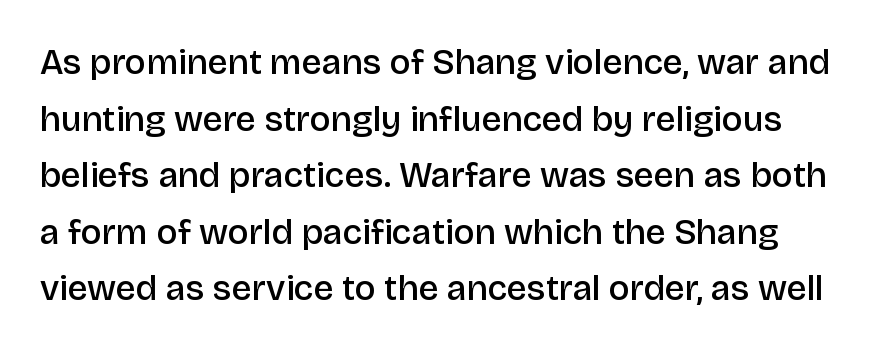
Here the designer chose a conventional face with non-uniform glyph widths. Posture: vertical. Words appear dense and cohesive because spacing is normal. A sans-serif font was chosen for this passage.
